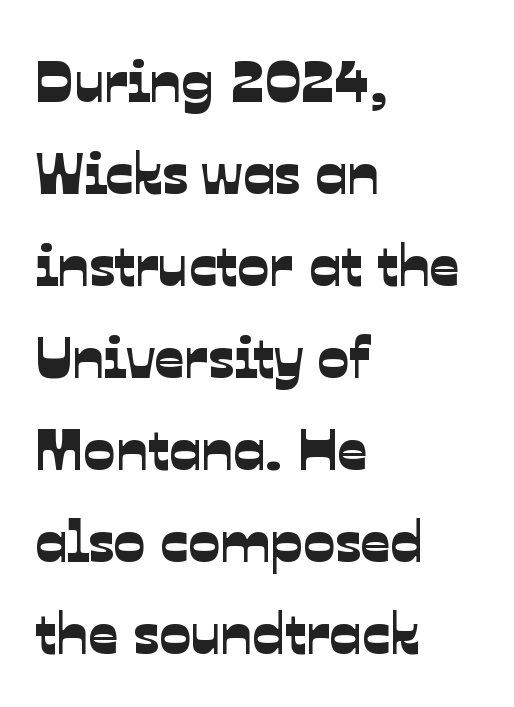
Q: Is the typeface a serif or a sans-serif typeface? A: Sans-serif.
Q: Is the text underlined? A: No.
Q: How is the paragraph aligned? A: Left-aligned.
Q: Is the spacing between letters normal or unusually wide? A: Normal.
Q: Is the spacing between lines tight, normal or loose? A: Normal.
Q: Width (condensed, normal, or wide)? A: Normal.
Q: Stroke contrast? A: Low.
Q: x-height? A: Medium.
Q: Monospaced? A: No.
